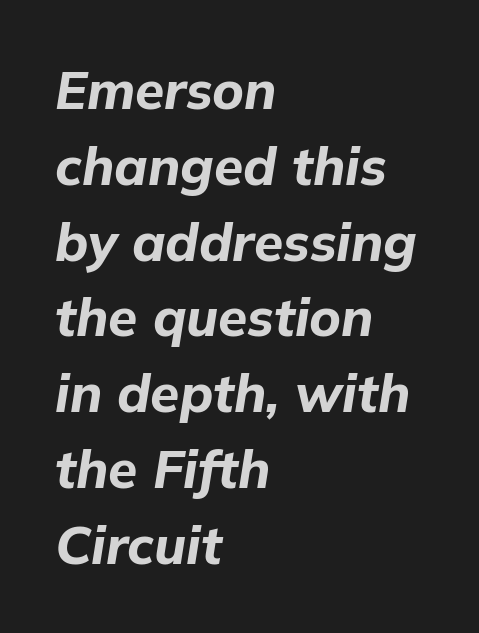
Q: Is the text bold? A: Yes.
Q: Is the text italic (slanted)? A: Yes, it leans right by about 9 degrees.
Q: Is the text underlined? A: No.
Q: How is the paragraph aligned? A: Left-aligned.
Q: Is the spacing between letters normal or unusually wide? A: Normal.
Q: Is the spacing between lines tight, normal or loose? A: Normal.
Q: Width (condensed, normal, or wide)? A: Normal.
Q: Stroke contrast? A: Low.
Q: x-height? A: Medium.
Q: Monospaced? A: No.
